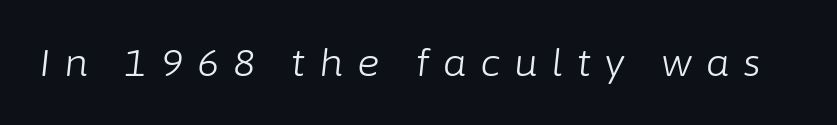
The image shows 38 px light type, italic (leaning right); set unusually wide letter spacing (+0.36 em), not underlined; low stroke contrast and a medium x-height.
